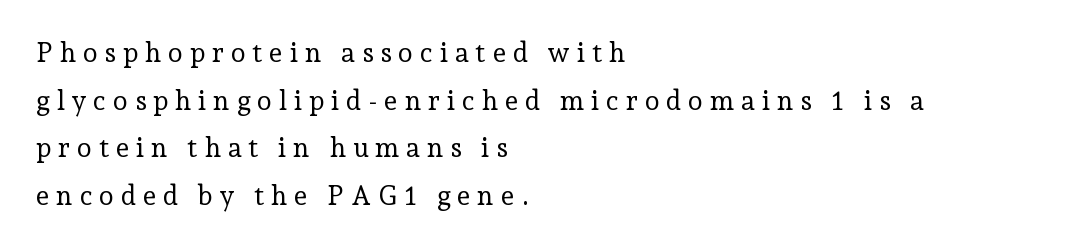
{"italic": "no", "bold": "no", "underline": "no", "align": "left", "line_spacing_ratio": 1.76, "letter_spacing": "wide", "letter_spacing_em": 0.25, "glyph_px": 27}
